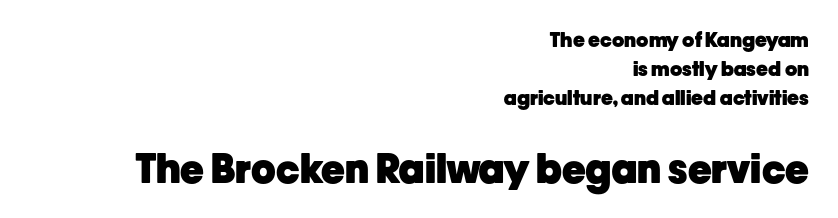
{"serif": "no", "italic": "no", "bold": "yes", "weight": "heavy", "width": "normal", "stroke_contrast": "low", "x_height": "medium", "monospaced": "no", "underline": "no", "align": "right", "line_spacing": "normal", "line_spacing_ratio": 1.45, "letter_spacing": "normal", "letter_spacing_em": 0.0, "larger_block": "second", "size_ratio": 2.0, "glyph_px": 40}
